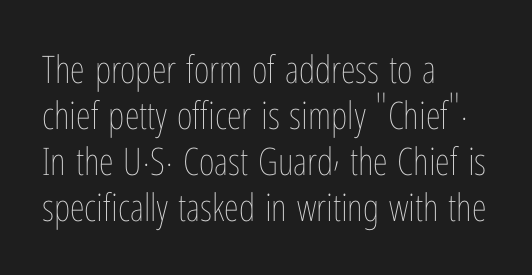
{"italic": "no", "bold": "no", "weight": "thin", "width": "condensed", "stroke_contrast": "low", "x_height": "medium", "monospaced": "no", "underline": "no", "align": "left", "line_spacing_ratio": 1.21, "letter_spacing": "normal", "letter_spacing_em": 0.0, "glyph_px": 38}
